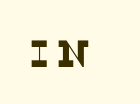
The image shows 38 px serif type; set not underlined; low stroke contrast and a large x-height.
